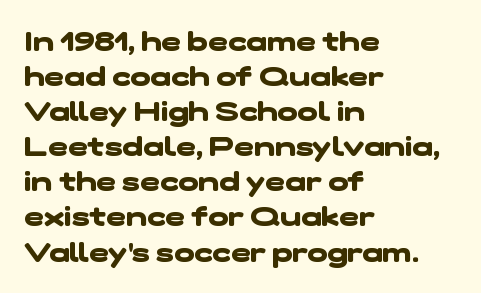
The type is set solid horizontally, with unmodified tracking. The face used here has the dense, thick strokes of a bold. The specimen omits any rule beneath the text block's lines. Compared with typical paragraphs, the rows here are spaced about the same. These lines are set flush left with a ragged right edge.
